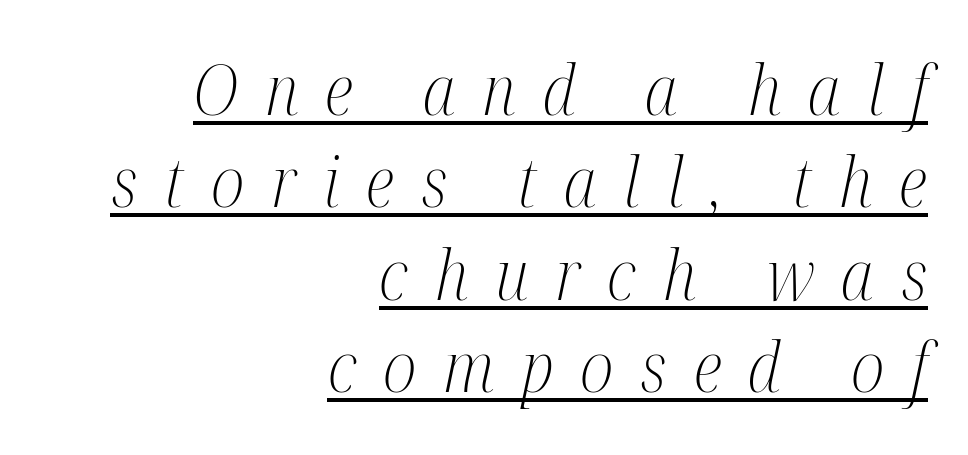
The image shows 69 px light, condensed serif type, italic (leaning right); set right-aligned, normal line spacing (1.34x), unusually wide letter spacing (+0.39 em), underlined; medium stroke contrast and a medium x-height.
